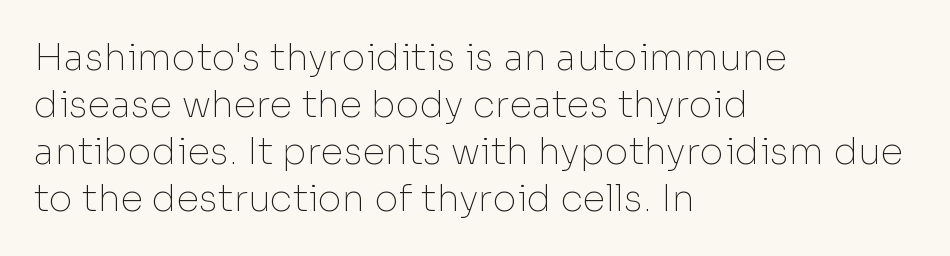
Stroke mass is kept to a normal reading level or below. Each letter keeps its own natural width here, so spacing adapts to shape. Horizontally, the lines are justified to the leading edge only. The strip under each line holds only bare page. The typeface chosen for these lines omits serifs. Words appear dense and cohesive because spacing is normal.
